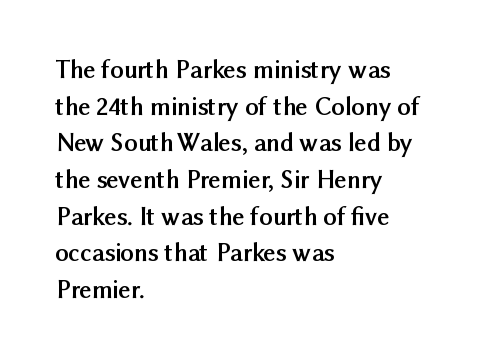
The image shows 26 px bold type, upright; set left-aligned, normal line spacing (1.41x), normal letter spacing, not underlined.
